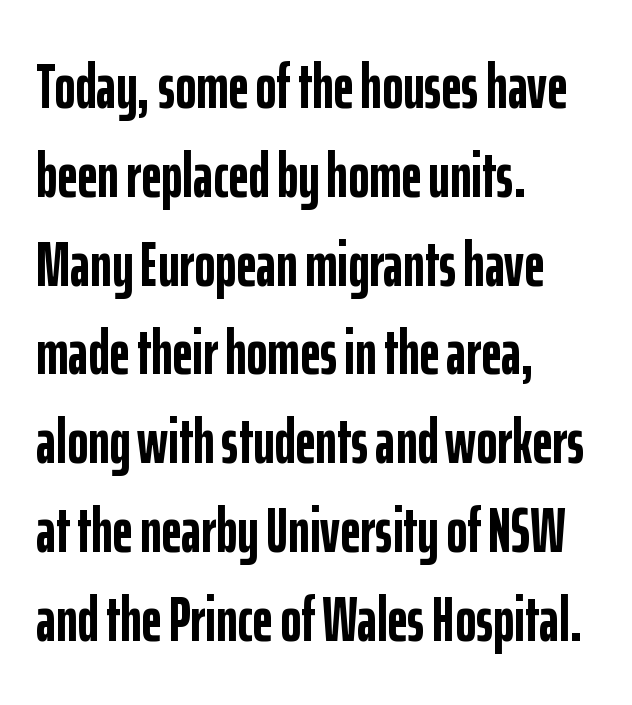
No extra tracking has been applied to these lines. Each row of text sits above clean, open space. A typesetter would label this face a sans. If you drew a ruler down the left edge, every line would touch it. In terms of leading, this rendering sits right in the middle. What weight is shown? A full bold with thick strokes.
